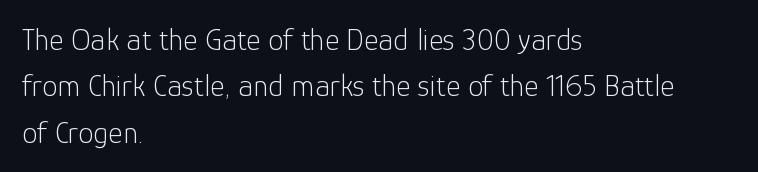
{"serif": "no", "italic": "no", "bold": "no", "weight": "light", "width": "normal", "stroke_contrast": "low", "x_height": "medium", "monospaced": "no", "underline": "no", "align": "left", "line_spacing": "normal", "line_spacing_ratio": 1.5, "letter_spacing": "normal", "letter_spacing_em": 0.0, "glyph_px": 31}
